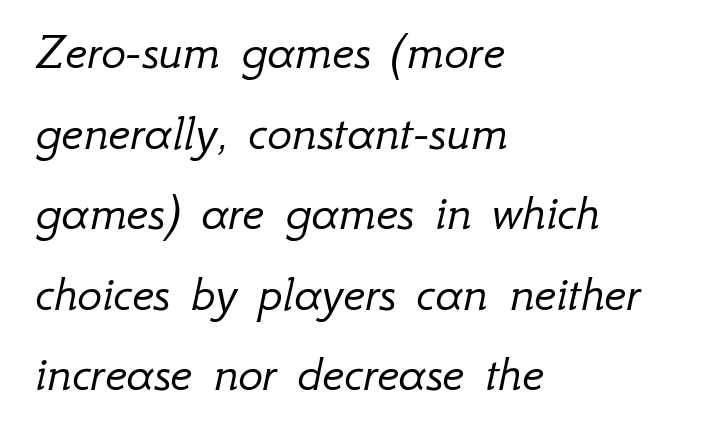
{"italic": "yes", "lean": "right", "slant_degrees": 12, "bold": "no", "weight": "light", "width": "normal", "stroke_contrast": "low", "x_height": "small", "monospaced": "no", "underline": "no", "align": "left", "line_spacing": "normal", "line_spacing_ratio": 1.55, "letter_spacing": "normal", "letter_spacing_em": 0.0, "glyph_px": 52}
